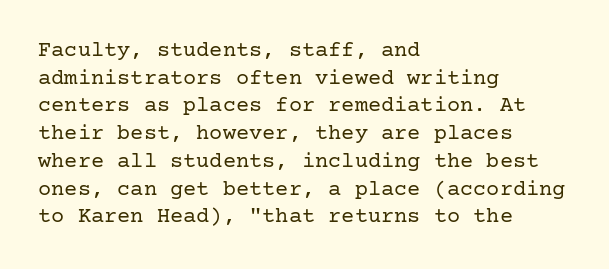
The image shows 22 px text type, upright; set left-aligned, normal line spacing (1.26x), normal letter spacing, not underlined.
